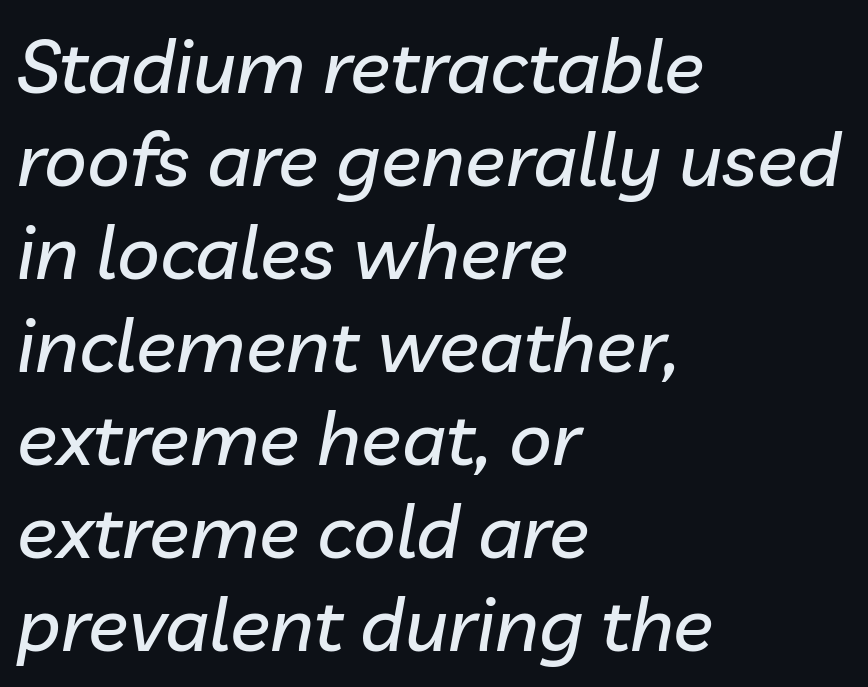
{"italic": "yes", "lean": "right", "slant_degrees": 10, "width": "normal", "stroke_contrast": "low", "x_height": "medium", "monospaced": "no", "underline": "no", "align": "left", "line_spacing_ratio": 1.24, "letter_spacing": "normal", "letter_spacing_em": 0.0, "glyph_px": 75}
